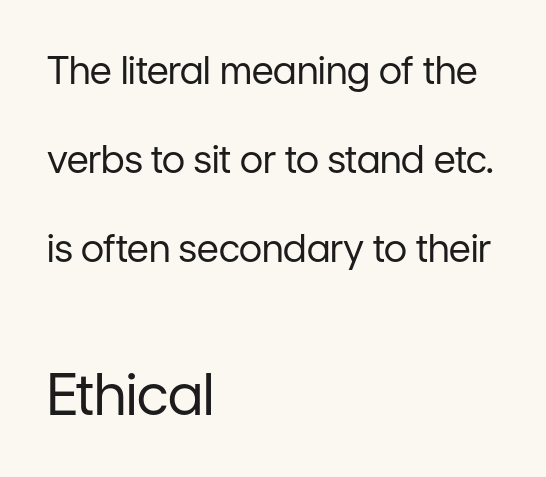
{"serif": "no", "italic": "no", "bold": "no", "weight": "regular", "width": "normal", "stroke_contrast": "low", "x_height": "medium", "monospaced": "no", "underline": "no", "align": "left", "line_spacing": "loose", "line_spacing_ratio": 2.34, "letter_spacing": "normal", "letter_spacing_em": 0.0, "larger_block": "second", "size_ratio": 1.5, "glyph_px": 57}
